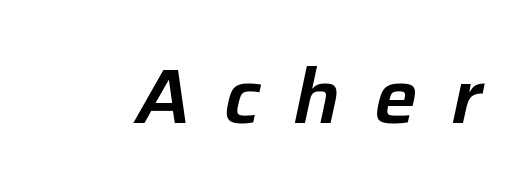
Q: Is the text italic (slanted)? A: Yes, it leans right by about 12 degrees.
Q: Is the text underlined? A: No.
Q: Is the spacing between letters normal or unusually wide? A: Unusually wide.
Q: Width (condensed, normal, or wide)? A: Normal.
Q: Stroke contrast? A: Low.
Q: x-height? A: Medium.
Q: Monospaced? A: No.
